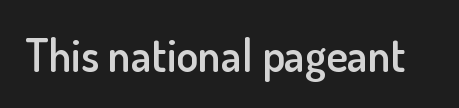
The image shows 45 px semibold sans-serif type, upright; set normal letter spacing, not underlined; low stroke contrast and a small x-height.
